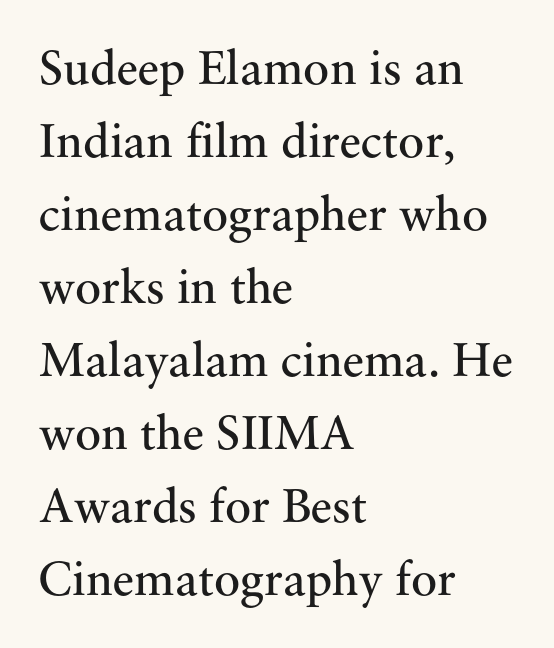
Q: Is the text bold? A: No.
Q: Is the text italic (slanted)? A: No, it is upright.
Q: Is the typeface a serif or a sans-serif typeface? A: Serif.
Q: Is the text underlined? A: No.
Q: How is the paragraph aligned? A: Left-aligned.
Q: Is the spacing between letters normal or unusually wide? A: Normal.
Q: Is the spacing between lines tight, normal or loose? A: Normal.
Q: Width (condensed, normal, or wide)? A: Normal.
Q: Stroke contrast? A: Medium.
Q: x-height? A: Small.
Q: Monospaced? A: No.
